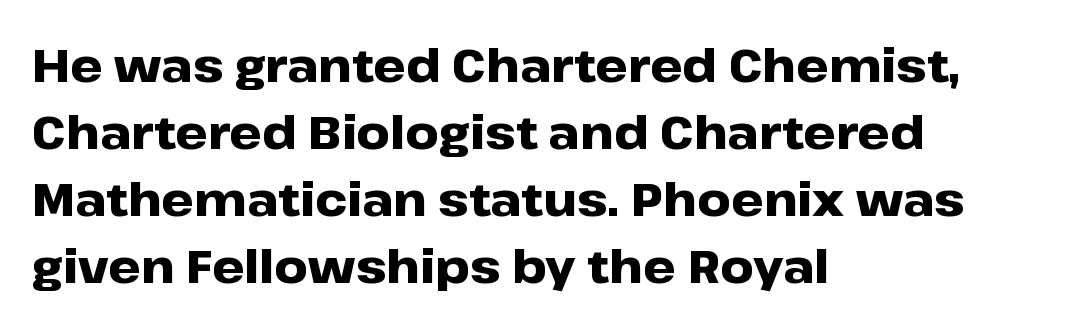
The image shows 46 px heavy, wide sans-serif type, upright; set left-aligned, normal line spacing (1.46x), normal letter spacing, not underlined; low stroke contrast and a medium x-height.
